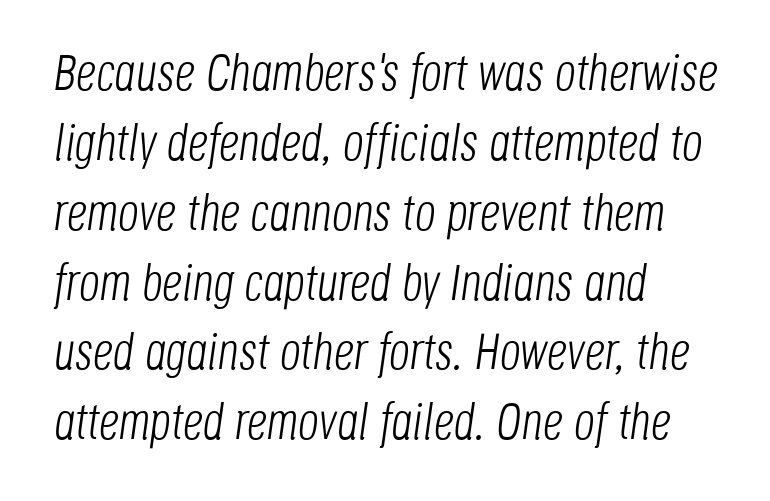
The image shows 51 px light, condensed type, italic (leaning right); set left-aligned, normal line spacing (1.37x), normal letter spacing, not underlined; low stroke contrast and a large x-height.
